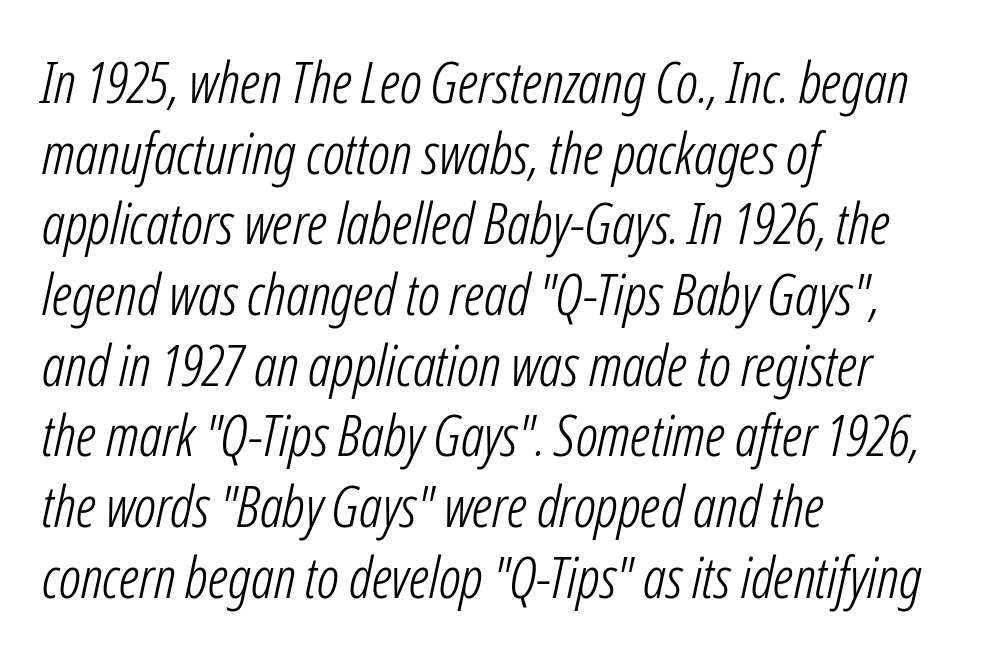
{"italic": "yes", "lean": "right", "slant_degrees": 12, "bold": "no", "weight": "light", "width": "condensed", "stroke_contrast": "low", "x_height": "medium", "monospaced": "no", "underline": "no", "align": "left", "line_spacing_ratio": 1.24, "letter_spacing": "normal", "letter_spacing_em": 0.0, "glyph_px": 57}
